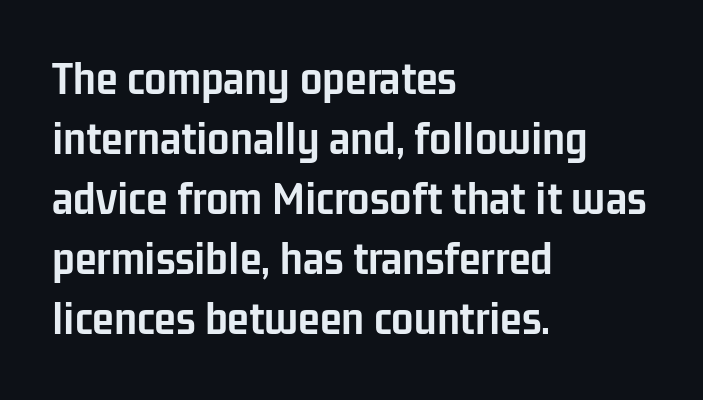
The image shows 50 px semibold, condensed sans-serif type, upright; set left-aligned, line spacing 1.2x, normal letter spacing, not underlined; low stroke contrast and a medium x-height.
